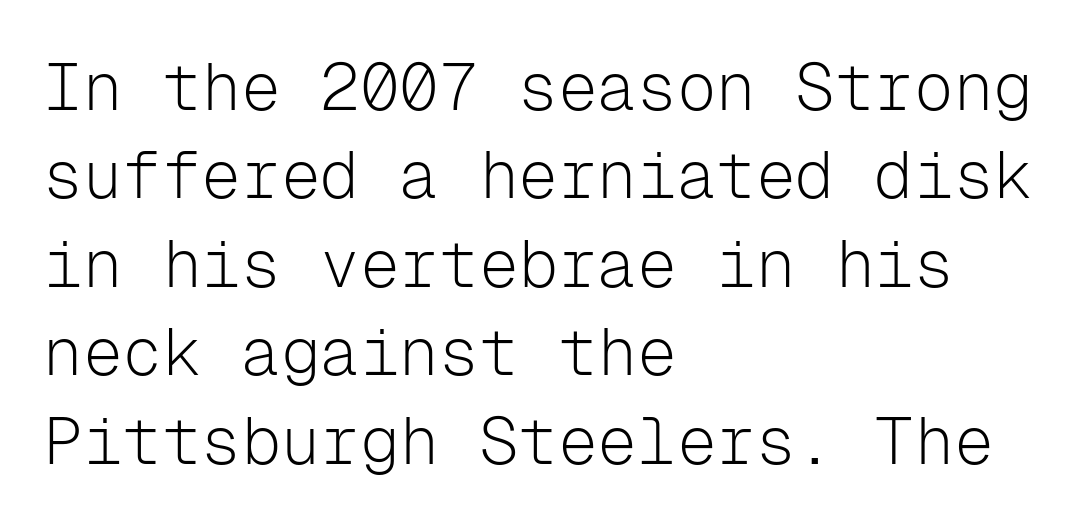
Q: Is the text bold? A: No.
Q: Is the text italic (slanted)? A: No, it is upright.
Q: Is the typeface a serif or a sans-serif typeface? A: Sans-serif.
Q: Is the text underlined? A: No.
Q: How is the paragraph aligned? A: Left-aligned.
Q: Is the spacing between letters normal or unusually wide? A: Normal.
Q: Is the spacing between lines tight, normal or loose? A: Normal.
Q: Width (condensed, normal, or wide)? A: Normal.
Q: Stroke contrast? A: Low.
Q: x-height? A: Medium.
Q: Monospaced? A: Yes.
